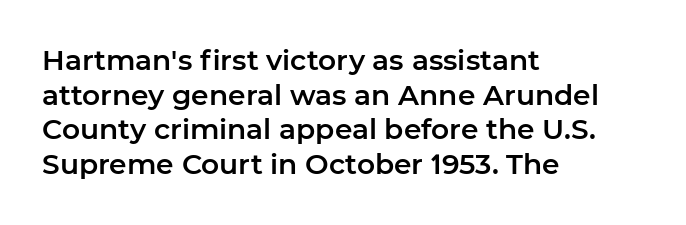
The image shows 28 px sans-serif type, upright; set left-aligned, line spacing 1.24x, normal letter spacing, not underlined; low stroke contrast and a medium x-height.
